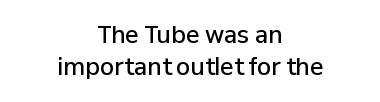
The image shows 23 px text type, upright; set centered, normal line spacing (1.37x), normal letter spacing, not underlined.
